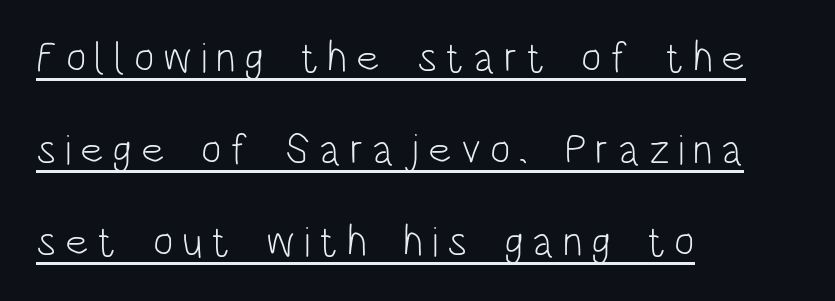
Look at the bottom of the vertical strokes: they stop flat, with no serifs. If you drew a ruler down the left edge, every line would touch it. The passage shown stacks its lines with a broad gap. Tracking here is generous; glyphs stand well apart from one another.
